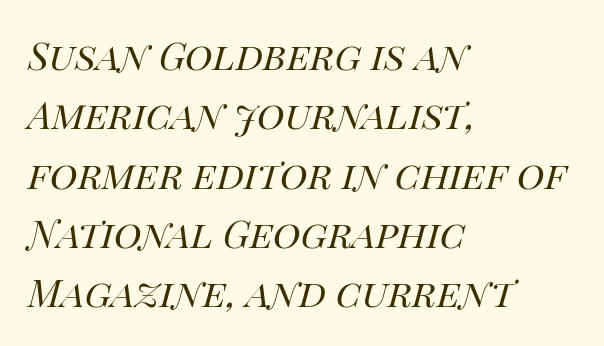
{"italic": "yes", "lean": "right", "slant_degrees": 14, "bold": "no", "weight": "regular", "width": "normal", "stroke_contrast": "high", "x_height": "large", "monospaced": "no", "underline": "no", "align": "left", "line_spacing": "normal", "line_spacing_ratio": 1.56, "letter_spacing": "normal", "letter_spacing_em": 0.0, "glyph_px": 38}
